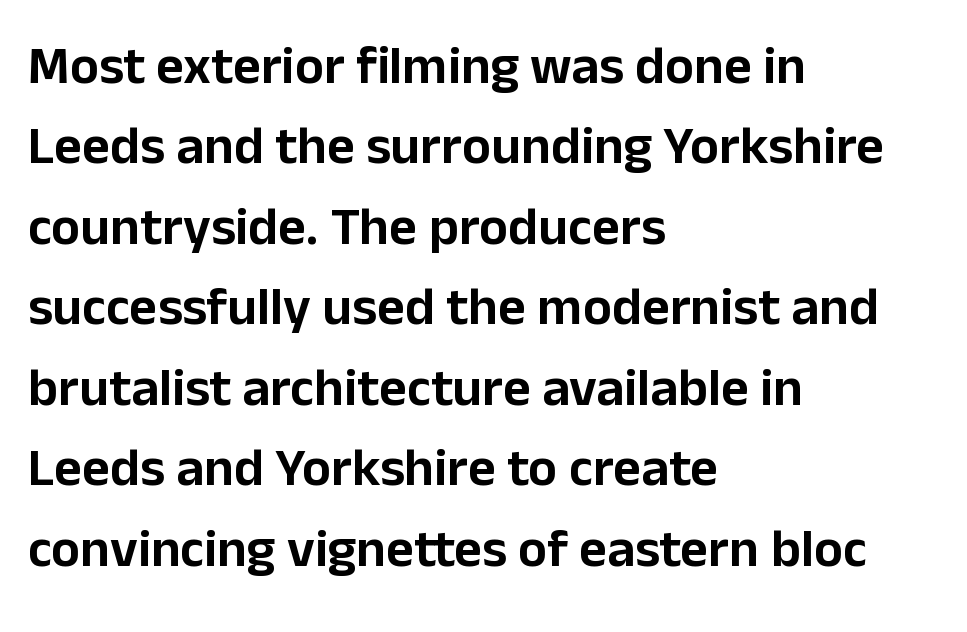
Q: Is the text italic (slanted)? A: No, it is upright.
Q: Is the typeface a serif or a sans-serif typeface? A: Sans-serif.
Q: Is the text underlined? A: No.
Q: How is the paragraph aligned? A: Left-aligned.
Q: Is the spacing between letters normal or unusually wide? A: Normal.
Q: Is the spacing between lines tight, normal or loose? A: Normal.
Q: Width (condensed, normal, or wide)? A: Normal.
Q: Stroke contrast? A: Low.
Q: x-height? A: Medium.
Q: Monospaced? A: No.
